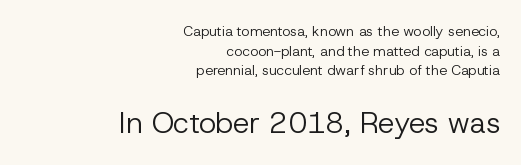
Q: Is the text bold? A: No.
Q: Is the text italic (slanted)? A: No, it is upright.
Q: Is the typeface a serif or a sans-serif typeface? A: Sans-serif.
Q: Is the text underlined? A: No.
Q: How is the paragraph aligned? A: Right-aligned.
Q: Is the spacing between letters normal or unusually wide? A: Normal.
Q: Is the spacing between lines tight, normal or loose? A: Normal.
Q: Which block of text is set in a larger size, the first (top) or the second (bottom)? A: The second (bottom) one.
Q: Width (condensed, normal, or wide)? A: Normal.
Q: Stroke contrast? A: Low.
Q: x-height? A: Medium.
Q: Monospaced? A: No.
